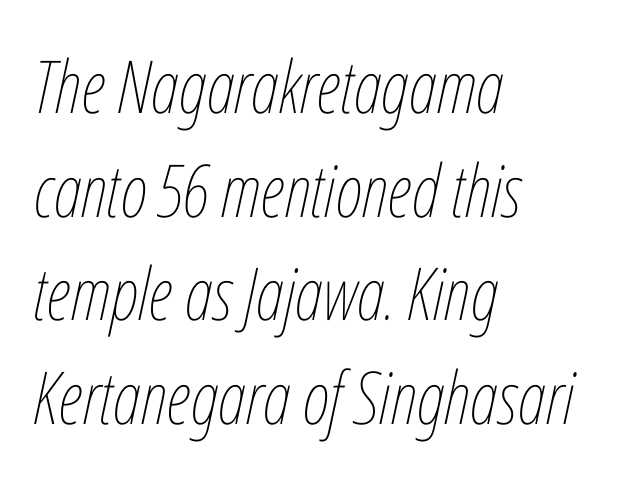
The image shows 73 px thin, condensed type, italic (leaning right); set left-aligned, normal line spacing (1.42x), normal letter spacing, not underlined; low stroke contrast and a medium x-height.
